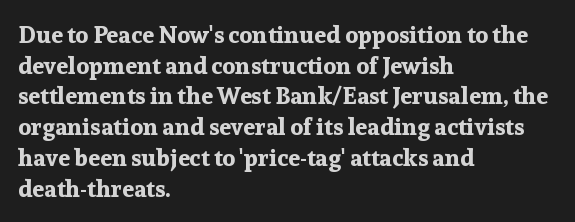
Summary of weight: heavy, a full bold. Tracking value appears to be zero — textbook default spacing. No italicization has been applied; the sample stays upright. The words here are not underlined. A normal amount of white space separates one row of letters from the next.
